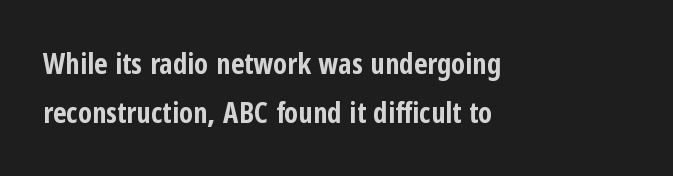
{"serif": "no", "italic": "no", "bold": "yes", "weight": "bold", "width": "condensed", "stroke_contrast": "low", "x_height": "medium", "monospaced": "no", "underline": "no", "align": "left", "line_spacing": "normal", "line_spacing_ratio": 1.69, "letter_spacing": "normal", "letter_spacing_em": 0.0, "glyph_px": 29}
